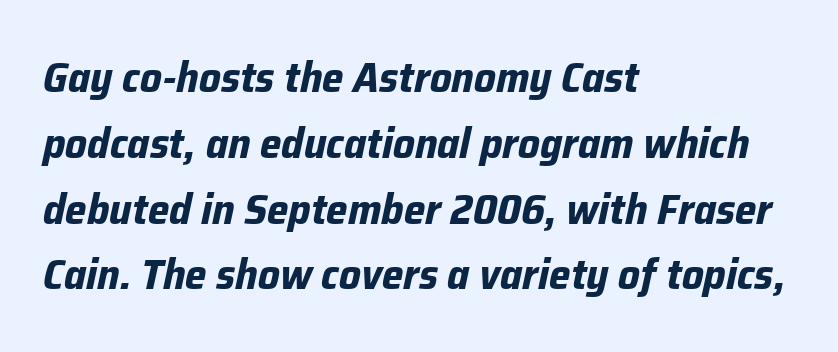
The image shows 43 px bold type, italic (leaning right); set left-aligned, normal line spacing (1.53x), normal letter spacing, not underlined; low stroke contrast and a medium x-height.
